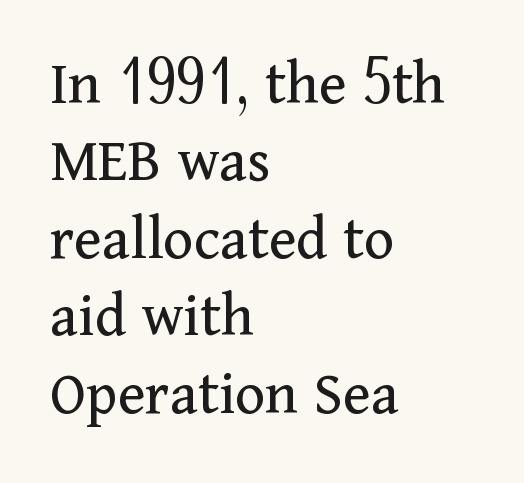
Q: Is the text bold? A: No.
Q: Is the text italic (slanted)? A: No, it is upright.
Q: Is the typeface a serif or a sans-serif typeface? A: Serif.
Q: Is the text underlined? A: No.
Q: How is the paragraph aligned? A: Left-aligned.
Q: Is the spacing between letters normal or unusually wide? A: Normal.
Q: Width (condensed, normal, or wide)? A: Normal.
Q: Stroke contrast? A: Medium.
Q: x-height? A: Medium.
Q: Monospaced? A: No.
